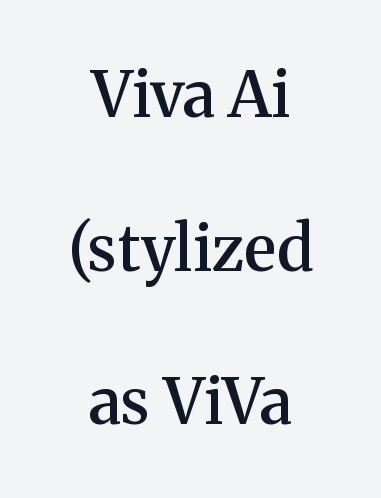
{"serif": "yes", "italic": "no", "bold": "semi", "weight": "semibold", "width": "normal", "stroke_contrast": "medium", "x_height": "medium", "monospaced": "no", "underline": "no", "align": "center", "line_spacing": "loose", "line_spacing_ratio": 2.44, "letter_spacing": "normal", "letter_spacing_em": 0.0, "glyph_px": 63}
